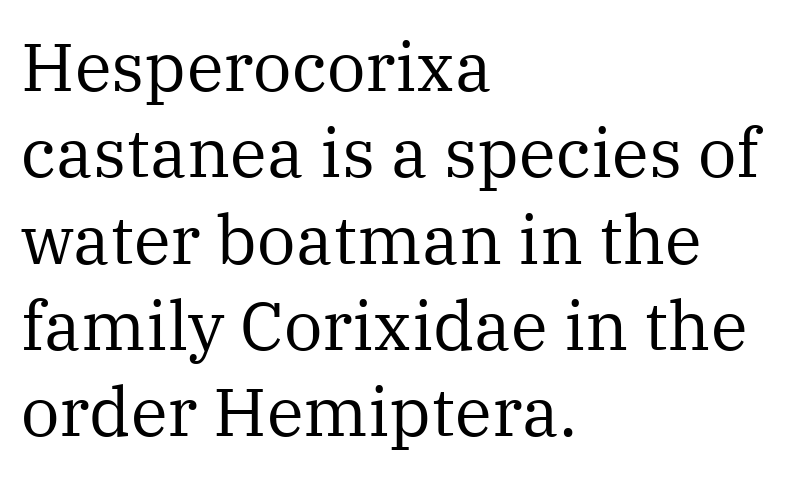
{"serif": "yes", "italic": "no", "bold": "no", "weight": "regular", "width": "normal", "stroke_contrast": "medium", "x_height": "medium", "monospaced": "no", "underline": "no", "align": "left", "line_spacing": "normal", "line_spacing_ratio": 1.27, "letter_spacing": "normal", "letter_spacing_em": 0.0, "glyph_px": 68}
